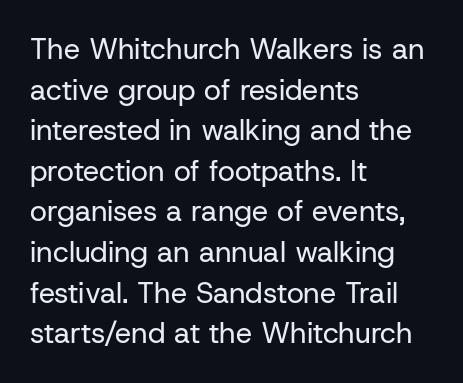
No word sits above an underline. The typography opts for an upright posture over an oblique one. Examine the stroke ends and you'll find no serifs. Summary of vertical rhythm: regular, with standard interline spacing. Stroke mass is kept to a normal reading level or below.
